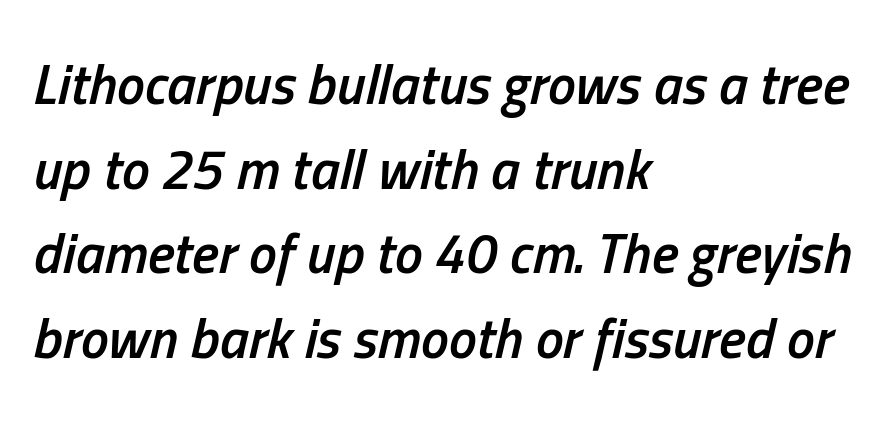
A normal amount of white space separates one row of letters from the next. Spacing between characters is what you'd get straight out of the box. The space directly below the letters is spotless. The paragraph has a hard left edge and a soft right edge. The typesetting leans somewhat heavy: a semibold. Is this a fixed-width face? No — the glyphs have proportional, varying widths.
